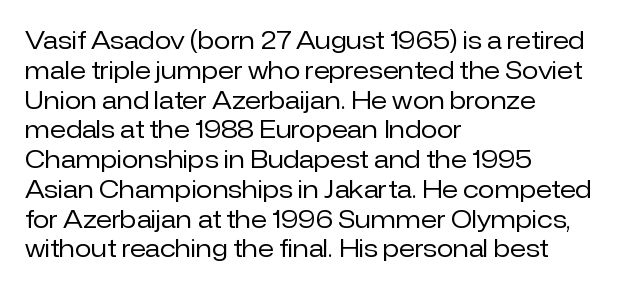
The image shows 24 px text type, upright; set left-aligned, line spacing 1.24x, normal letter spacing, not underlined.
